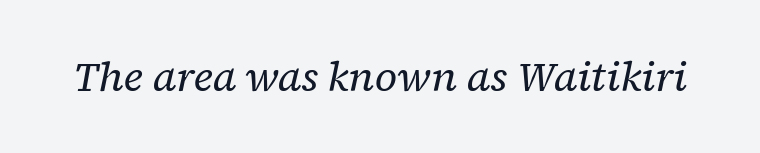
The image shows 41 px regular-weight serif type, italic (leaning right); set normal letter spacing, not underlined; low stroke contrast and a medium x-height.
